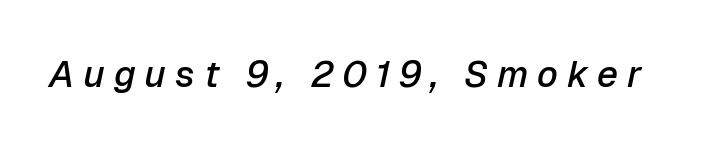
Q: Is the text bold? A: Semi-bold.
Q: Is the text italic (slanted)? A: Yes, it leans right by about 12 degrees.
Q: Is the text underlined? A: No.
Q: Is the spacing between letters normal or unusually wide? A: Unusually wide.
Q: Width (condensed, normal, or wide)? A: Normal.
Q: Stroke contrast? A: Low.
Q: x-height? A: Medium.
Q: Monospaced? A: No.
